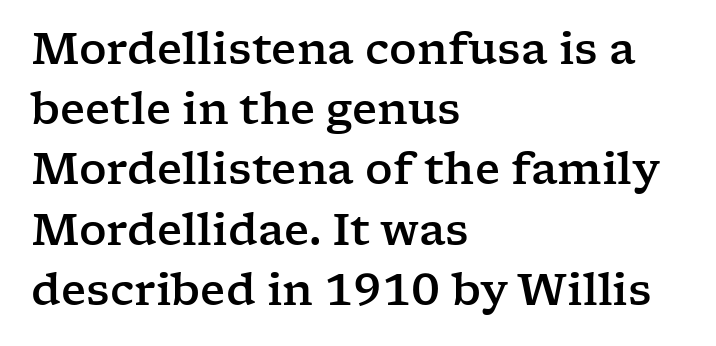
There is no visible air inserted between adjacent glyphs. Left-aligned paragraph, ragged on the right. Upright lettering throughout. The space beneath each line is pristine and unruled. A typesetter would call this proportional, since set widths differ per character. The designer left line spacing at the default.
